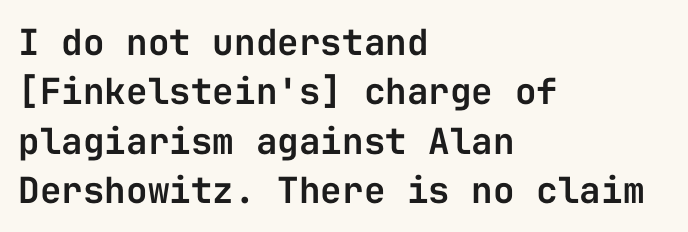
The image shows 36 px sans-serif type, upright, monospaced; set left-aligned, normal line spacing (1.37x), normal letter spacing, not underlined; low stroke contrast and a medium x-height.
